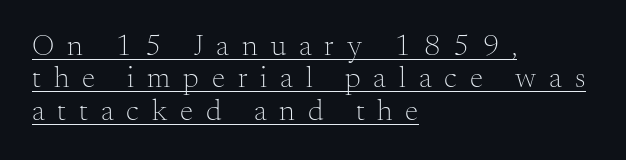
The image shows 30 px light serif type, upright; set left-aligned, tight line spacing (1.08x), unusually wide letter spacing (+0.43 em), underlined; medium stroke contrast and a small x-height.
